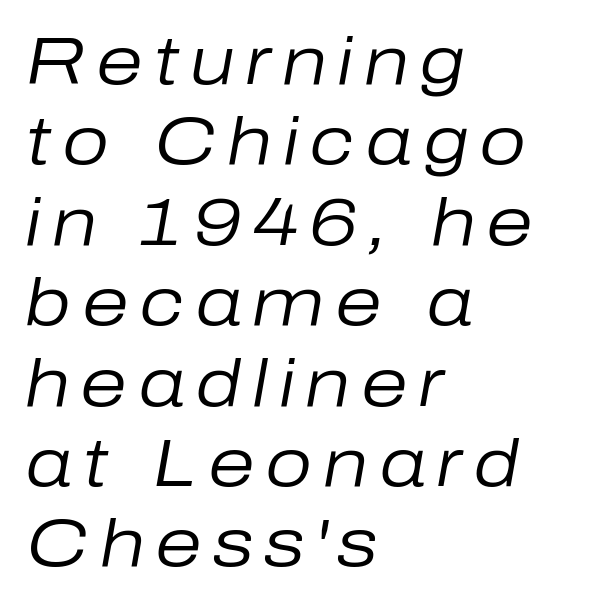
A quiet, ordinary-to-light weight characterises the typeface. Do the characters align in a grid? No, the font is proportional. The area under the type is left untouched. The specimen reads as italic at a glance. Alignment: flush left.
